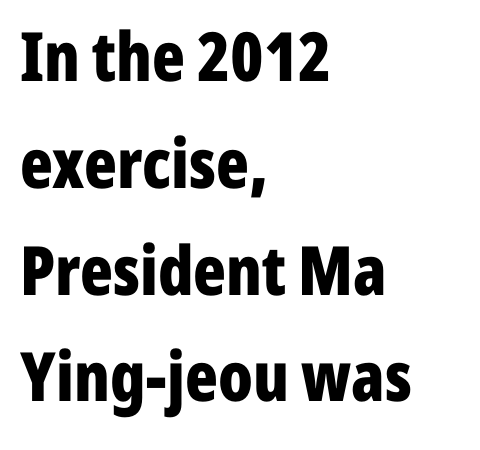
The image shows 68 px bold, condensed sans-serif type, upright; set left-aligned, normal line spacing (1.57x), normal letter spacing, not underlined; low stroke contrast and a medium x-height.
